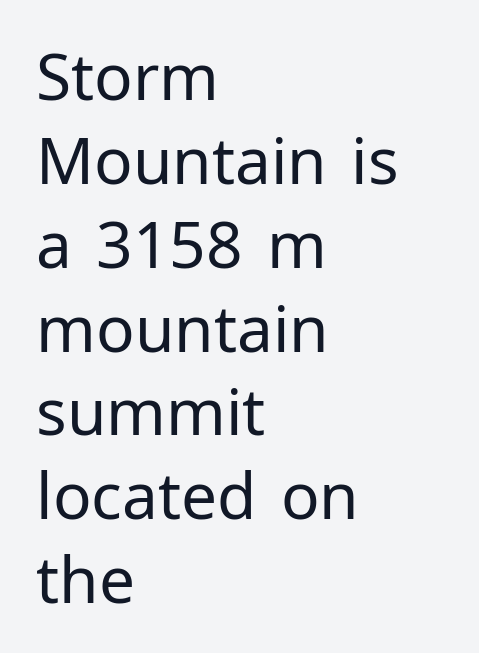
Does the lettering tilt? It doesn't — this is upright. I'd call this a sans setting — the letters go barefoot. This reads as an unemphasized weight, regular at the heaviest. Interline gaps are of average width in this sample. Letter spacing: default.
